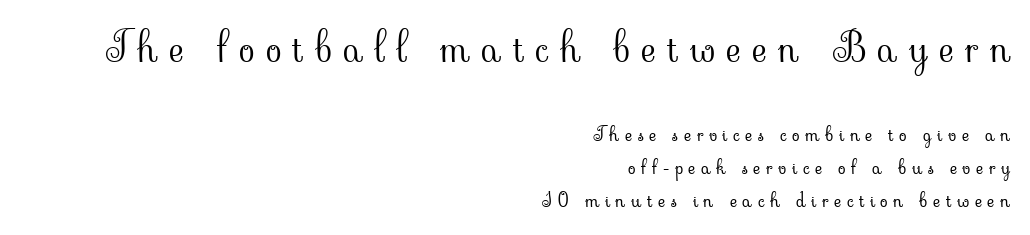
{"serif": "yes", "italic": "no", "bold": "no", "weight": "light", "width": "normal", "stroke_contrast": "low", "x_height": "small", "monospaced": "no", "underline": "no", "align": "right", "line_spacing": "normal", "line_spacing_ratio": 1.65, "letter_spacing": "wide", "letter_spacing_em": 0.28, "larger_block": "first", "size_ratio": 2.05, "glyph_px": 41}
